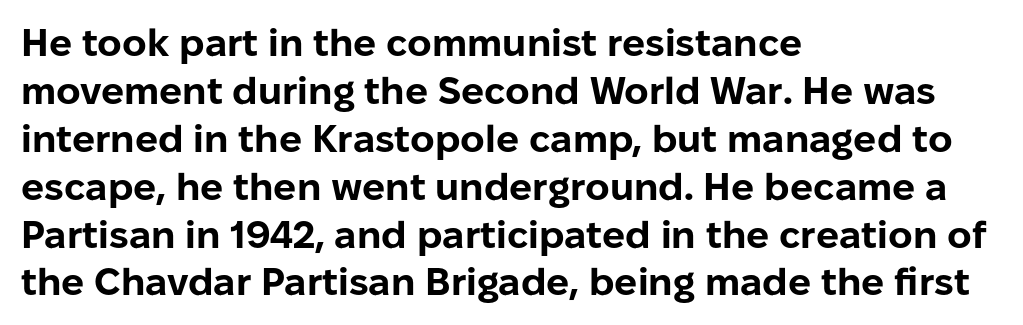
The space beneath each line is pristine and unruled. The passage shown is emphatically bold. Nope, not italic — everything's standing straight. The passage shown has conventional tracking throughout.
